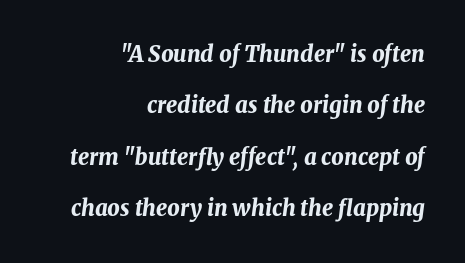
The image shows 22 px bold type, italic (leaning right); set right-aligned, loose line spacing (2.34x), normal letter spacing, not underlined.
